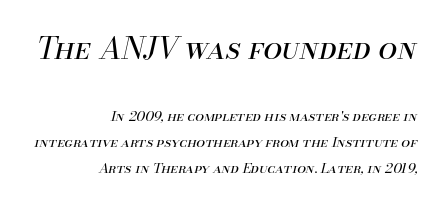
The image shows 30 px regular-weight type, italic (leaning right); set right-aligned, line spacing 1.86x, normal letter spacing, not underlined; the first (top) block is 2.14x larger; medium stroke contrast and a small x-height.
